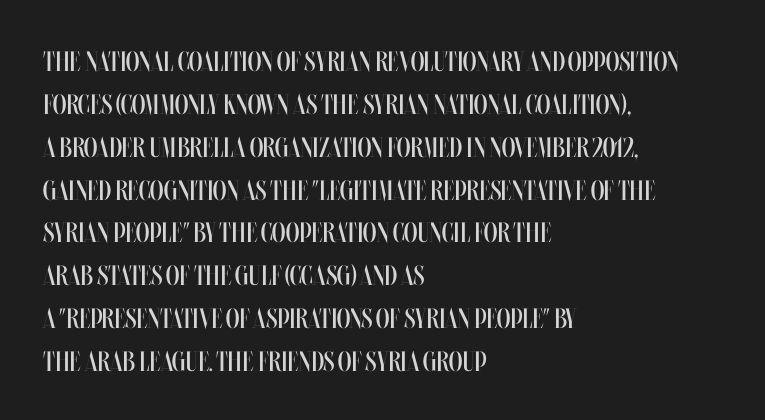
The image shows 28 px regular-weight, condensed type, upright; set left-aligned, normal line spacing (1.53x), normal letter spacing, not underlined; medium stroke contrast and a large x-height.
